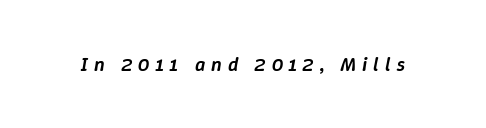
{"italic": "yes", "lean": "right", "slant_degrees": 9, "bold": "semi", "underline": "no", "letter_spacing": "wide", "letter_spacing_em": 0.3, "glyph_px": 20}
